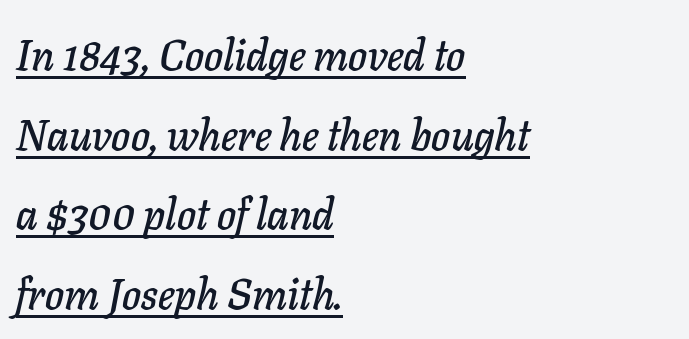
The image shows 43 px text type, italic (leaning right); set left-aligned, line spacing 1.85x, normal letter spacing, underlined; low stroke contrast and a medium x-height.
